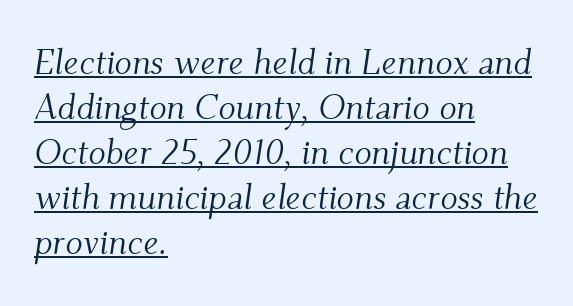
Q: Is the text bold? A: No.
Q: Is the text italic (slanted)? A: Yes, it leans right by about 9 degrees.
Q: Is the typeface a serif or a sans-serif typeface? A: Serif.
Q: Is the text underlined? A: Yes.
Q: How is the paragraph aligned? A: Left-aligned.
Q: Is the spacing between letters normal or unusually wide? A: Normal.
Q: Is the spacing between lines tight, normal or loose? A: Normal.
Q: Width (condensed, normal, or wide)? A: Normal.
Q: Stroke contrast? A: Medium.
Q: x-height? A: Small.
Q: Monospaced? A: No.
